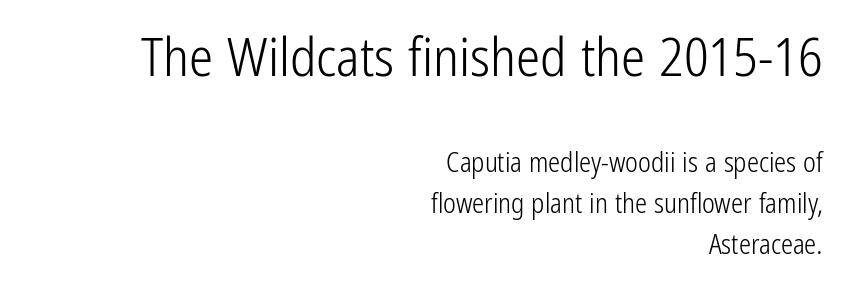
The image shows 54 px light, condensed sans-serif type, upright; set right-aligned, normal line spacing (1.52x), normal letter spacing, not underlined; the first (top) block is 2.0x larger; low stroke contrast and a medium x-height.
